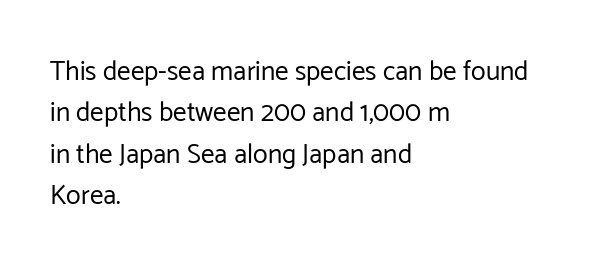
Q: Is the text bold? A: No.
Q: Is the text italic (slanted)? A: No, it is upright.
Q: Is the text underlined? A: No.
Q: How is the paragraph aligned? A: Left-aligned.
Q: Is the spacing between letters normal or unusually wide? A: Normal.
Q: Is the spacing between lines tight, normal or loose? A: Normal.
